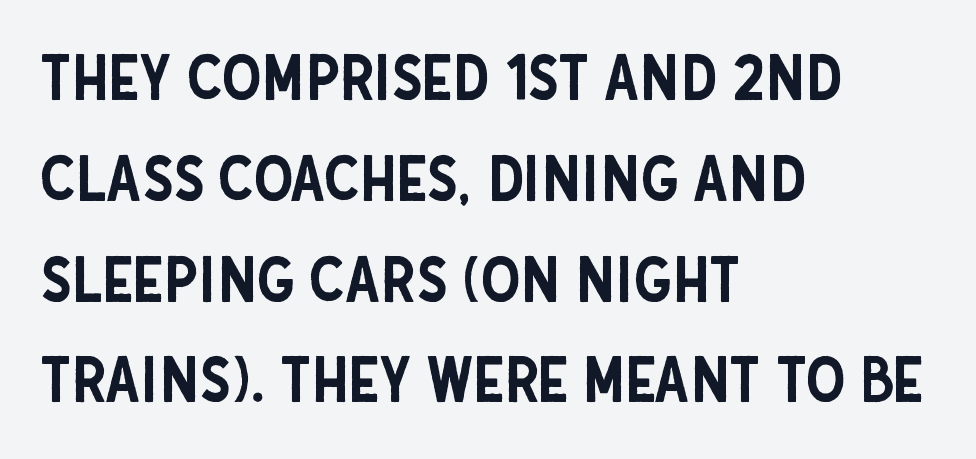
Q: Is the text italic (slanted)? A: No, it is upright.
Q: Is the typeface a serif or a sans-serif typeface? A: Sans-serif.
Q: Is the text underlined? A: No.
Q: How is the paragraph aligned? A: Left-aligned.
Q: Is the spacing between letters normal or unusually wide? A: Normal.
Q: Is the spacing between lines tight, normal or loose? A: Normal.
Q: Width (condensed, normal, or wide)? A: Condensed.
Q: Stroke contrast? A: Low.
Q: x-height? A: Large.
Q: Monospaced? A: No.
